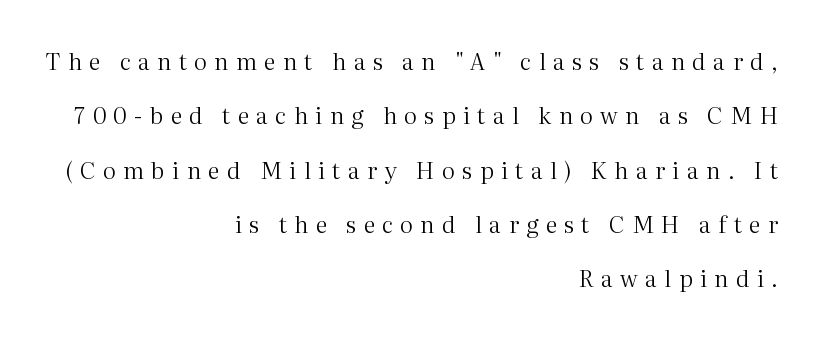
{"italic": "no", "bold": "no", "underline": "no", "align": "right", "line_spacing": "loose", "line_spacing_ratio": 2.36, "letter_spacing": "wide", "letter_spacing_em": 0.32, "glyph_px": 23}
